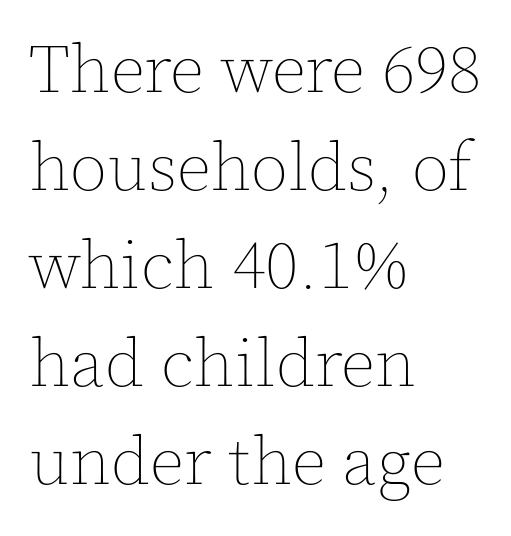
Q: Is the text bold? A: No.
Q: Is the text italic (slanted)? A: No, it is upright.
Q: Is the text underlined? A: No.
Q: How is the paragraph aligned? A: Left-aligned.
Q: Is the spacing between letters normal or unusually wide? A: Normal.
Q: Is the spacing between lines tight, normal or loose? A: Normal.
Q: Width (condensed, normal, or wide)? A: Normal.
Q: x-height? A: Medium.
Q: Monospaced? A: No.
